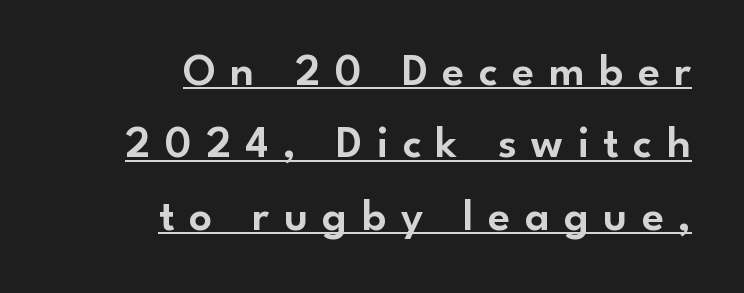
The image shows 45 px sans-serif type, upright; set right-aligned, normal line spacing (1.61x), unusually wide letter spacing (+0.32 em), underlined; low stroke contrast and a small x-height.
